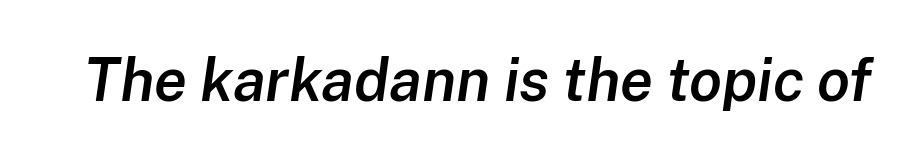
Each letter keeps its own natural width here, so spacing adapts to shape. Caption: standard tracking, unaltered. Notice how the stems are inclined rather than vertical — that's the hallmark of italics. Set as a demibold, roughly 600 on the weight scale. The string is rendered with underlining switched off.
